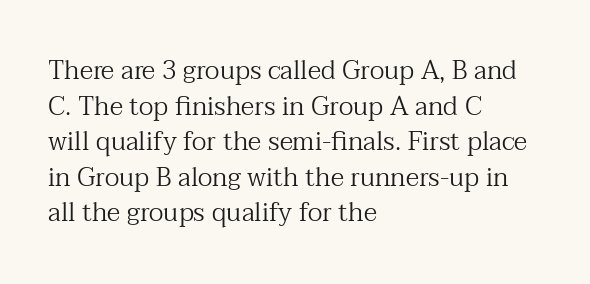
Q: Is the text bold? A: No.
Q: Is the text italic (slanted)? A: No, it is upright.
Q: Is the text underlined? A: No.
Q: How is the paragraph aligned? A: Left-aligned.
Q: Is the spacing between letters normal or unusually wide? A: Normal.
Q: Is the spacing between lines tight, normal or loose? A: Normal.
